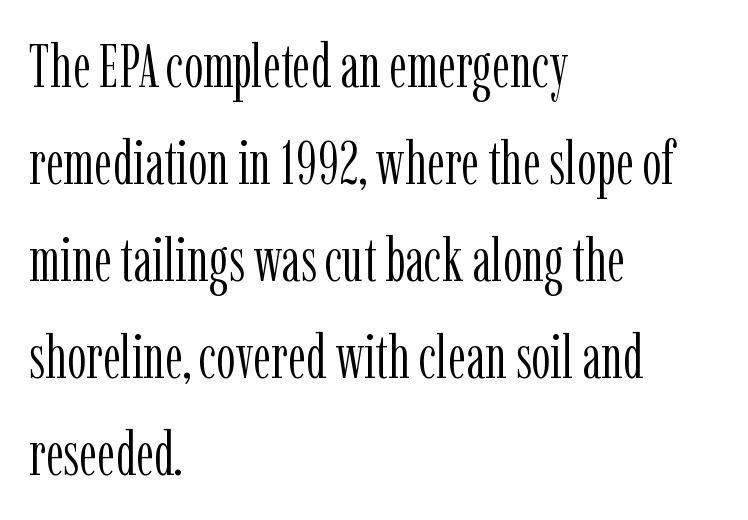
The image shows 61 px light, condensed serif type, upright; set left-aligned, normal line spacing (1.59x), normal letter spacing, not underlined; low stroke contrast and a medium x-height.
